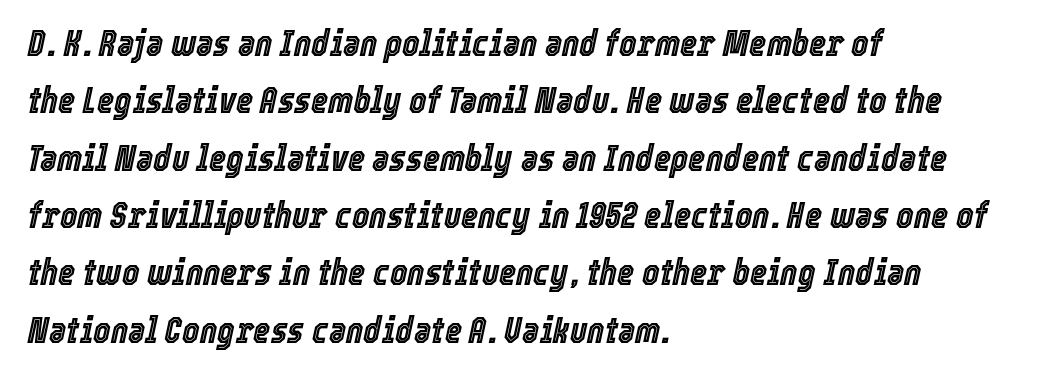
Q: Is the text italic (slanted)? A: Yes, it leans right by about 12 degrees.
Q: Is the text underlined? A: No.
Q: How is the paragraph aligned? A: Left-aligned.
Q: Is the spacing between letters normal or unusually wide? A: Normal.
Q: Is the spacing between lines tight, normal or loose? A: Normal.
Q: Width (condensed, normal, or wide)? A: Condensed.
Q: x-height? A: Medium.
Q: Monospaced? A: No.
